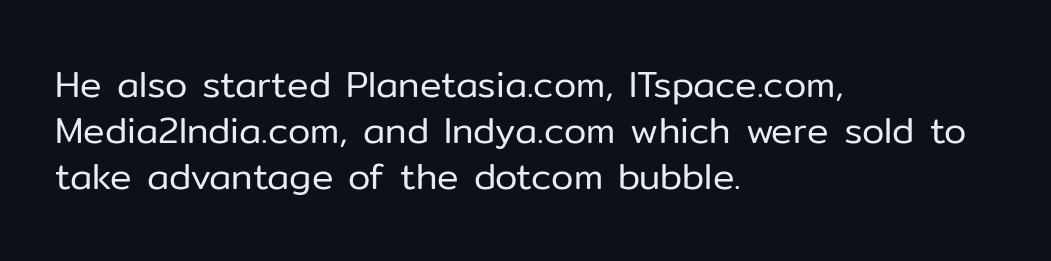
Q: Is the text bold? A: No.
Q: Is the text italic (slanted)? A: No, it is upright.
Q: Is the typeface a serif or a sans-serif typeface? A: Sans-serif.
Q: Is the text underlined? A: No.
Q: How is the paragraph aligned? A: Left-aligned.
Q: Is the spacing between letters normal or unusually wide? A: Normal.
Q: Is the spacing between lines tight, normal or loose? A: Normal.
Q: Width (condensed, normal, or wide)? A: Normal.
Q: Stroke contrast? A: Low.
Q: x-height? A: Medium.
Q: Monospaced? A: No.
